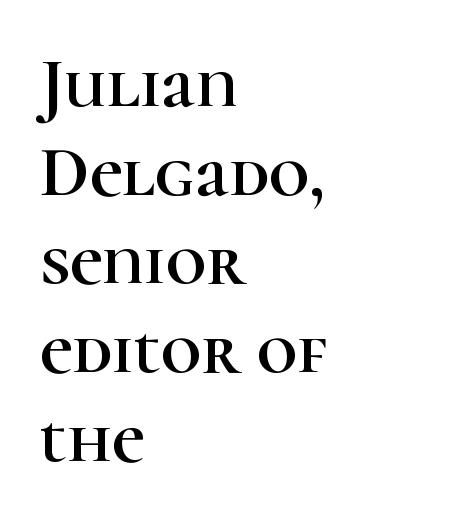
The image shows 71 px serif type, upright; set left-aligned, normal line spacing (1.25x), normal letter spacing, not underlined; high stroke contrast and a medium x-height.
